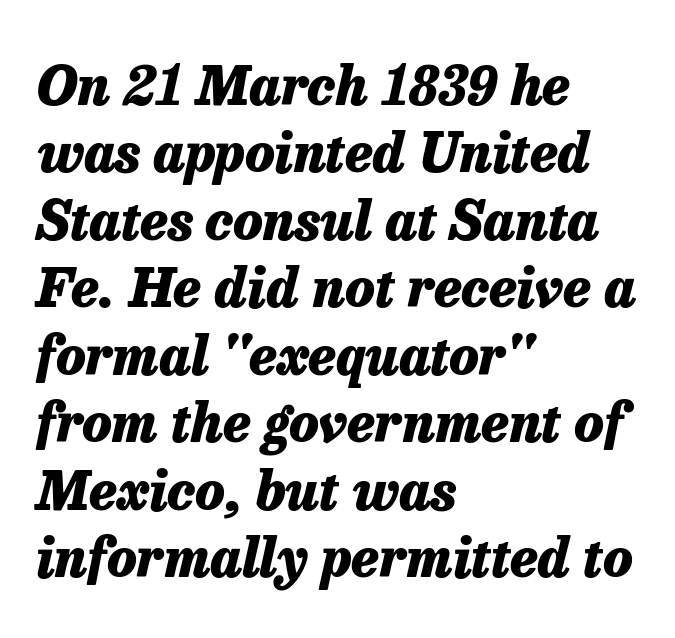
The image shows 54 px heavy type, italic (leaning right); set left-aligned, normal line spacing (1.25x), normal letter spacing, not underlined; low stroke contrast and a medium x-height.
